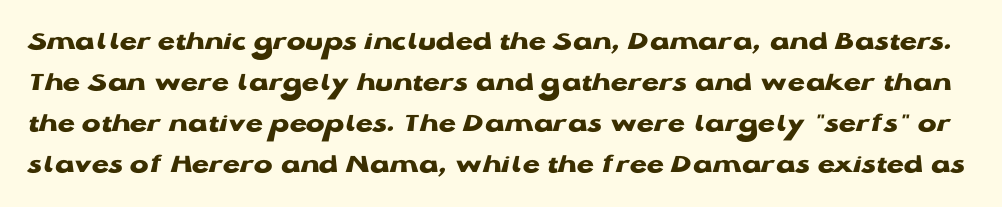
A sans-serif font was chosen for this passage. Students, observe: this is what conventionally led text looks like. Summary of weight: heavy, a full bold. If you drew a line through each stem, it would be perfectly vertical.
